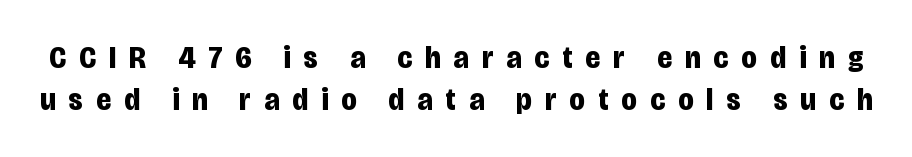
Q: Is the text bold? A: Yes.
Q: Is the text italic (slanted)? A: No, it is upright.
Q: Is the typeface a serif or a sans-serif typeface? A: Sans-serif.
Q: Is the text underlined? A: No.
Q: Is the spacing between letters normal or unusually wide? A: Unusually wide.
Q: Is the spacing between lines tight, normal or loose? A: Normal.
Q: Width (condensed, normal, or wide)? A: Condensed.
Q: Stroke contrast? A: Low.
Q: x-height? A: Large.
Q: Monospaced? A: No.
